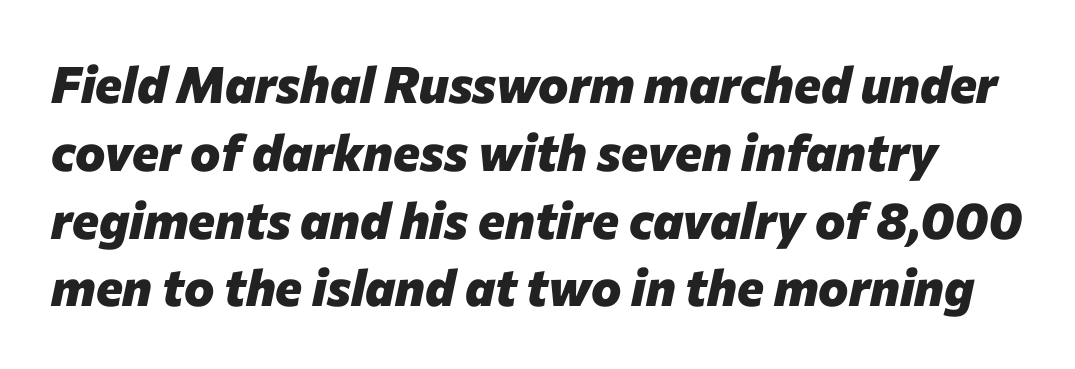
Proportional: the letters do not fall into vertical columns. Just letters on the line, the space beneath them empty. Look at the stroke-to-counter ratio: heavy, a bold. You could call the tracking neutral — neither tight nor loose. Style check: oblique. How would I describe the line gaps? Plain and ordinary.
